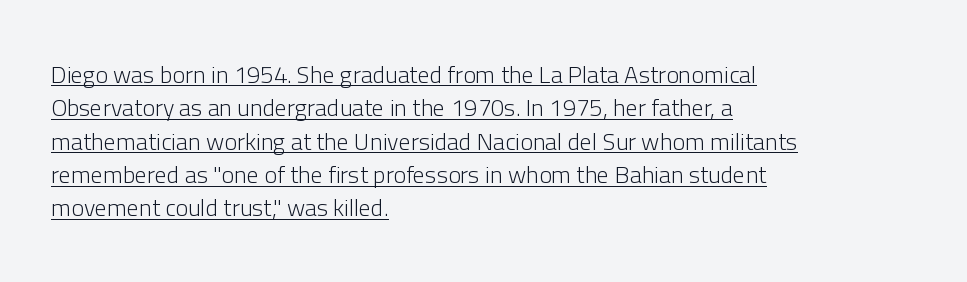
Emphasis is given by a line drawn under the lettering. The text block is weighted toward the left margin, trailing off unevenly rightward. These lines sit exactly where default settings would place them. This is roman type, the default non-slanted kind.
